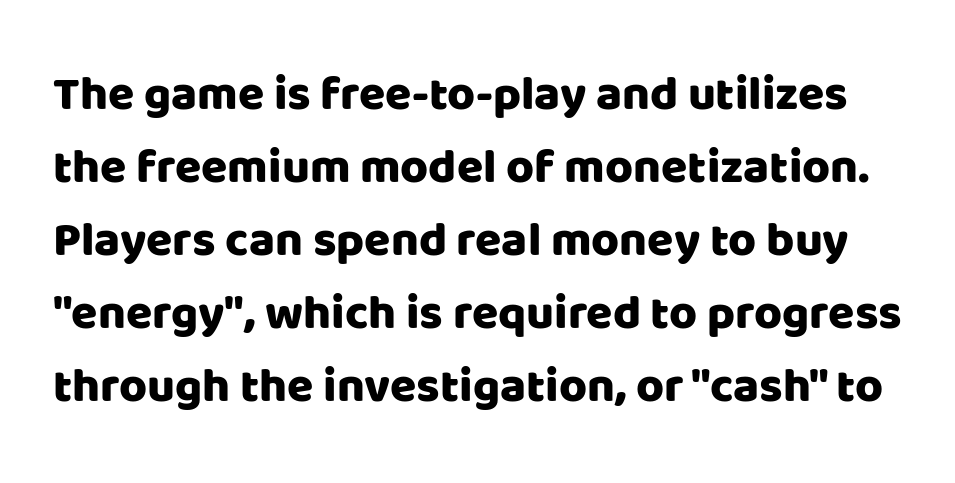
Students, observe: this is what conventionally led text looks like. This is sans-serif lettering, the kind often seen on screens and signage. The area under the type is left untouched. The rendering keeps characters at their native spacing. Upright lettering throughout.
